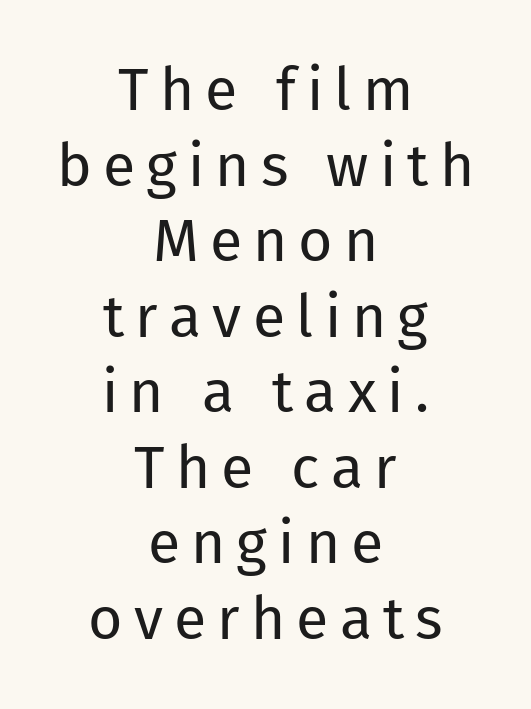
Q: Is the text bold? A: No.
Q: Is the text italic (slanted)? A: No, it is upright.
Q: Is the typeface a serif or a sans-serif typeface? A: Sans-serif.
Q: Is the text underlined? A: No.
Q: How is the paragraph aligned? A: Centered.
Q: Is the spacing between lines tight, normal or loose? A: Normal.
Q: Width (condensed, normal, or wide)? A: Normal.
Q: Stroke contrast? A: Low.
Q: x-height? A: Medium.
Q: Monospaced? A: No.
